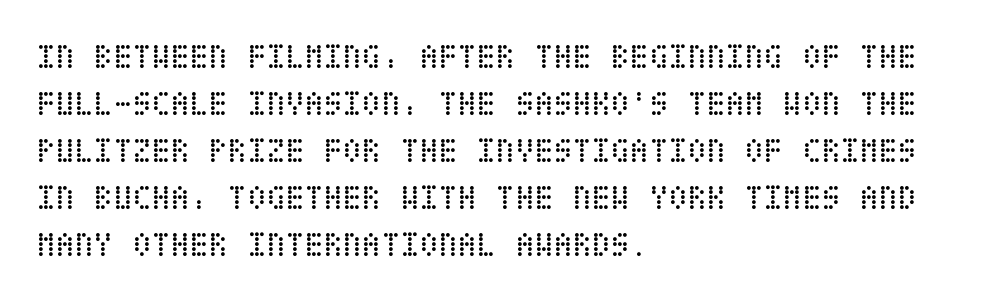
Q: Is the text bold? A: No.
Q: Is the text italic (slanted)? A: No, it is upright.
Q: Is the text underlined? A: No.
Q: How is the paragraph aligned? A: Left-aligned.
Q: Is the spacing between letters normal or unusually wide? A: Normal.
Q: Is the spacing between lines tight, normal or loose? A: Normal.
Q: Width (condensed, normal, or wide)? A: Condensed.
Q: Stroke contrast? A: Low.
Q: x-height? A: Large.
